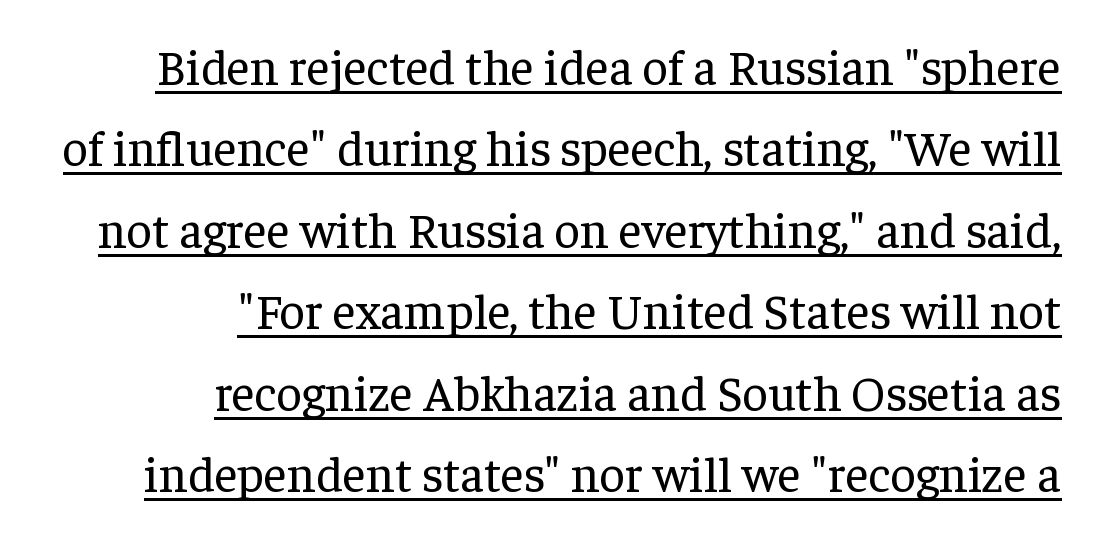
Q: Is the text bold? A: No.
Q: Is the text italic (slanted)? A: No, it is upright.
Q: Is the typeface a serif or a sans-serif typeface? A: Serif.
Q: Is the text underlined? A: Yes.
Q: How is the paragraph aligned? A: Right-aligned.
Q: Is the spacing between letters normal or unusually wide? A: Normal.
Q: Is the spacing between lines tight, normal or loose? A: Normal.
Q: Width (condensed, normal, or wide)? A: Normal.
Q: Stroke contrast? A: Low.
Q: x-height? A: Medium.
Q: Monospaced? A: No.
